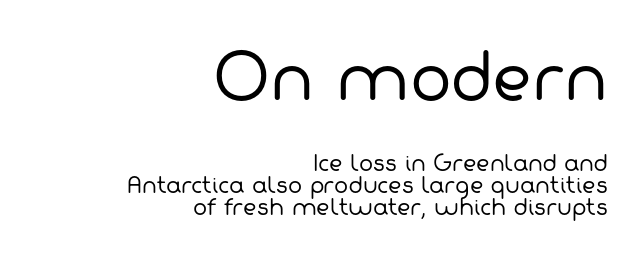
The image shows 62 px regular-weight sans-serif type; set right-aligned, tight line spacing (1.03x), normal letter spacing, not underlined; the first (top) block is 2.95x larger; low stroke contrast and a medium x-height.
